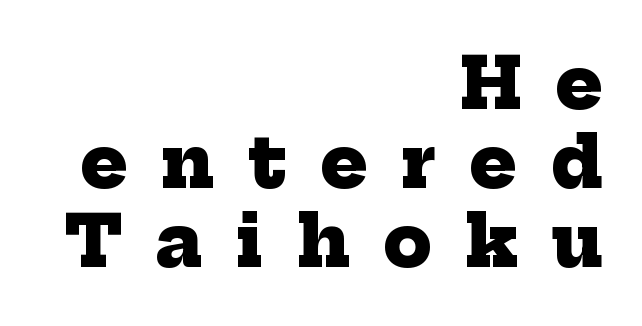
Q: Is the text bold? A: Yes.
Q: Is the typeface a serif or a sans-serif typeface? A: Serif.
Q: Is the text underlined? A: No.
Q: How is the paragraph aligned? A: Right-aligned.
Q: Is the spacing between letters normal or unusually wide? A: Unusually wide.
Q: Is the spacing between lines tight, normal or loose? A: Tight.
Q: Width (condensed, normal, or wide)? A: Normal.
Q: Stroke contrast? A: Low.
Q: x-height? A: Medium.
Q: Monospaced? A: No.
